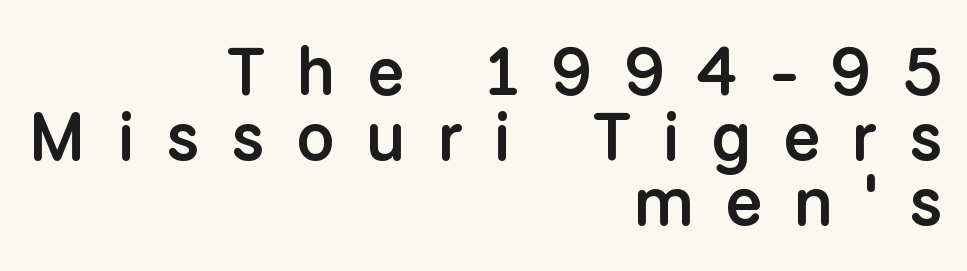
The image shows 67 px semibold sans-serif type, upright; set right-aligned, tight line spacing (0.97x), unusually wide letter spacing (+0.47 em), not underlined; low stroke contrast and a medium x-height.
